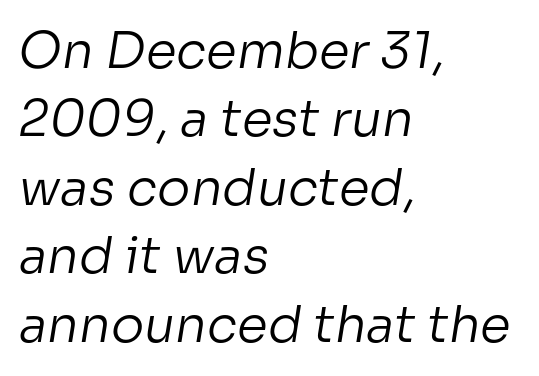
These lines are rendered in a variable-pitch font. Regarding serifs, this sample does without them. Regular leading. Clear beneath every line of the passage. Layout note: lines flush left. What stands out about the letter spacing? Nothing — it is the standard amount.
